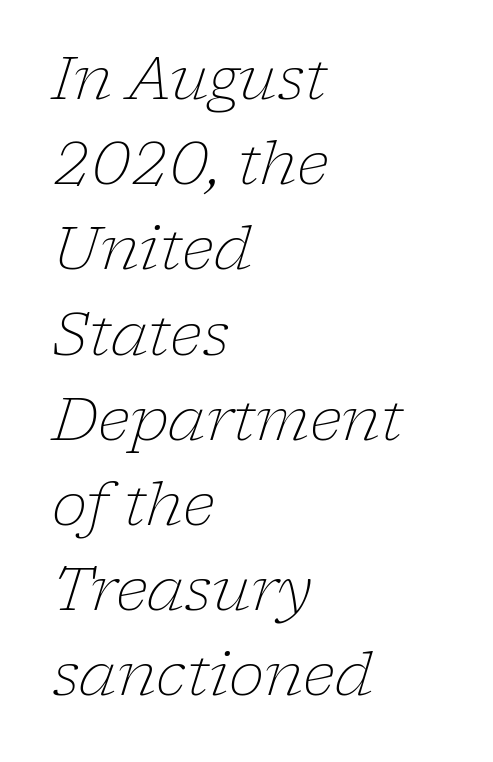
{"serif": "yes", "italic": "yes", "lean": "right", "slant_degrees": 17, "bold": "no", "weight": "light", "width": "normal", "stroke_contrast": "low", "x_height": "medium", "monospaced": "no", "underline": "no", "align": "left", "line_spacing": "normal", "line_spacing_ratio": 1.42, "letter_spacing": "normal", "letter_spacing_em": 0.0, "glyph_px": 60}
